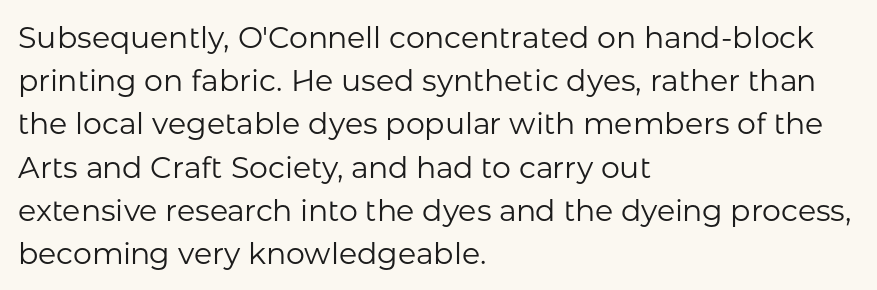
The image shows 30 px regular-weight sans-serif type, upright; set left-aligned, normal line spacing (1.44x), normal letter spacing, not underlined; low stroke contrast and a medium x-height.
